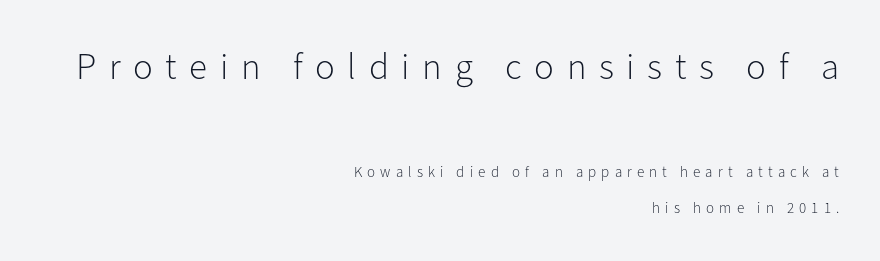
{"serif": "no", "italic": "no", "bold": "no", "weight": "light", "width": "normal", "stroke_contrast": "low", "x_height": "medium", "monospaced": "no", "underline": "no", "align": "right", "line_spacing": "loose", "line_spacing_ratio": 2.44, "letter_spacing": "wide", "letter_spacing_em": 0.34, "larger_block": "first", "size_ratio": 2.47, "glyph_px": 37}
